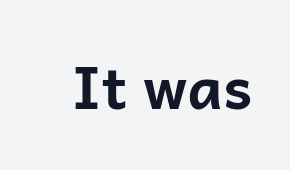
{"serif": "no", "italic": "no", "bold": "yes", "weight": "bold", "width": "normal", "stroke_contrast": "low", "x_height": "medium", "monospaced": "no", "underline": "no", "letter_spacing": "normal", "letter_spacing_em": 0.0, "glyph_px": 58}
